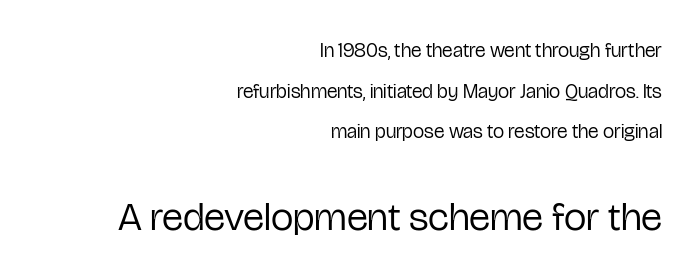
The image shows 40 px regular-weight, condensed sans-serif type, upright; set right-aligned, loose line spacing (2.03x), normal letter spacing, not underlined; the second (bottom) block is 2.0x larger; low stroke contrast and a medium x-height.
